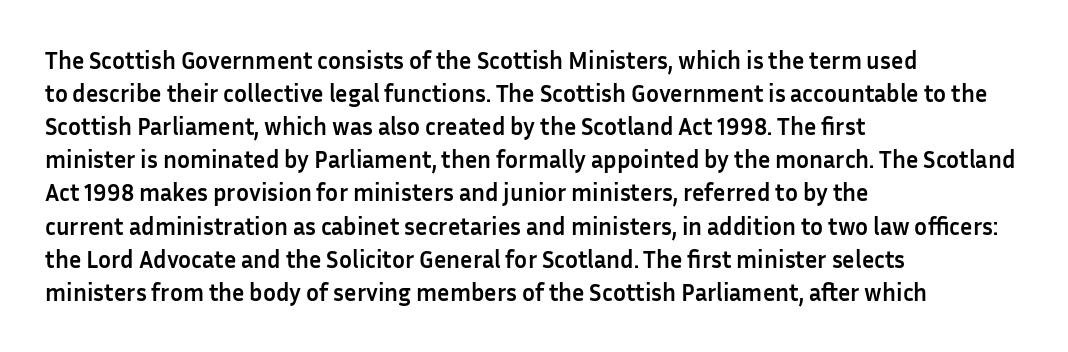
{"italic": "no", "bold": "yes", "underline": "no", "align": "left", "line_spacing": "normal", "line_spacing_ratio": 1.38, "letter_spacing": "normal", "letter_spacing_em": 0.0, "glyph_px": 24}
